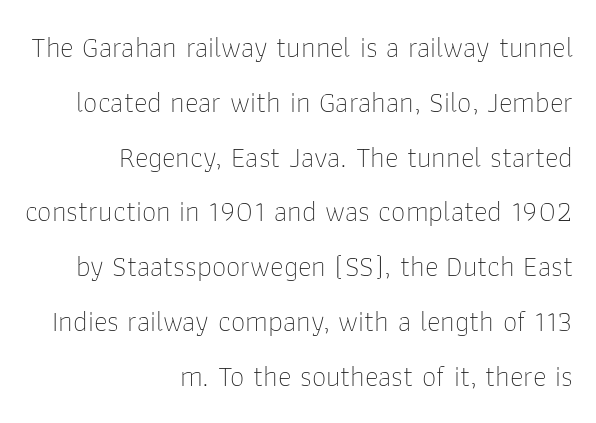
{"serif": "no", "italic": "no", "bold": "no", "weight": "thin", "width": "normal", "stroke_contrast": "low", "x_height": "medium", "monospaced": "no", "underline": "no", "align": "right", "line_spacing_ratio": 1.89, "letter_spacing": "normal", "letter_spacing_em": 0.0, "glyph_px": 29}
